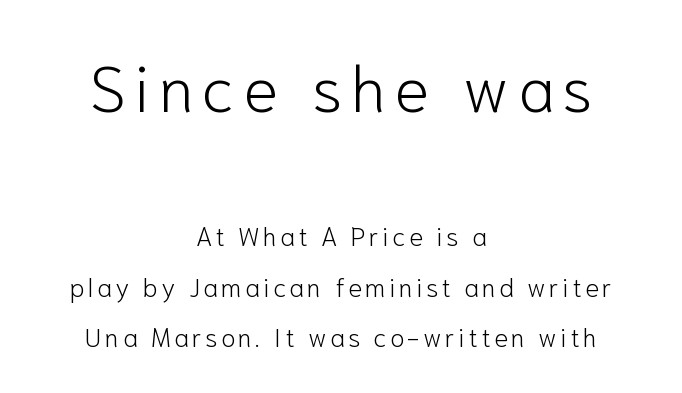
Q: Is the text bold? A: No.
Q: Is the text italic (slanted)? A: No, it is upright.
Q: Is the typeface a serif or a sans-serif typeface? A: Sans-serif.
Q: Is the text underlined? A: No.
Q: How is the paragraph aligned? A: Centered.
Q: Is the spacing between lines tight, normal or loose? A: Loose.
Q: Which block of text is set in a larger size, the first (top) or the second (bottom)? A: The first (top) one.
Q: Width (condensed, normal, or wide)? A: Normal.
Q: Stroke contrast? A: Low.
Q: x-height? A: Medium.
Q: Monospaced? A: No.
